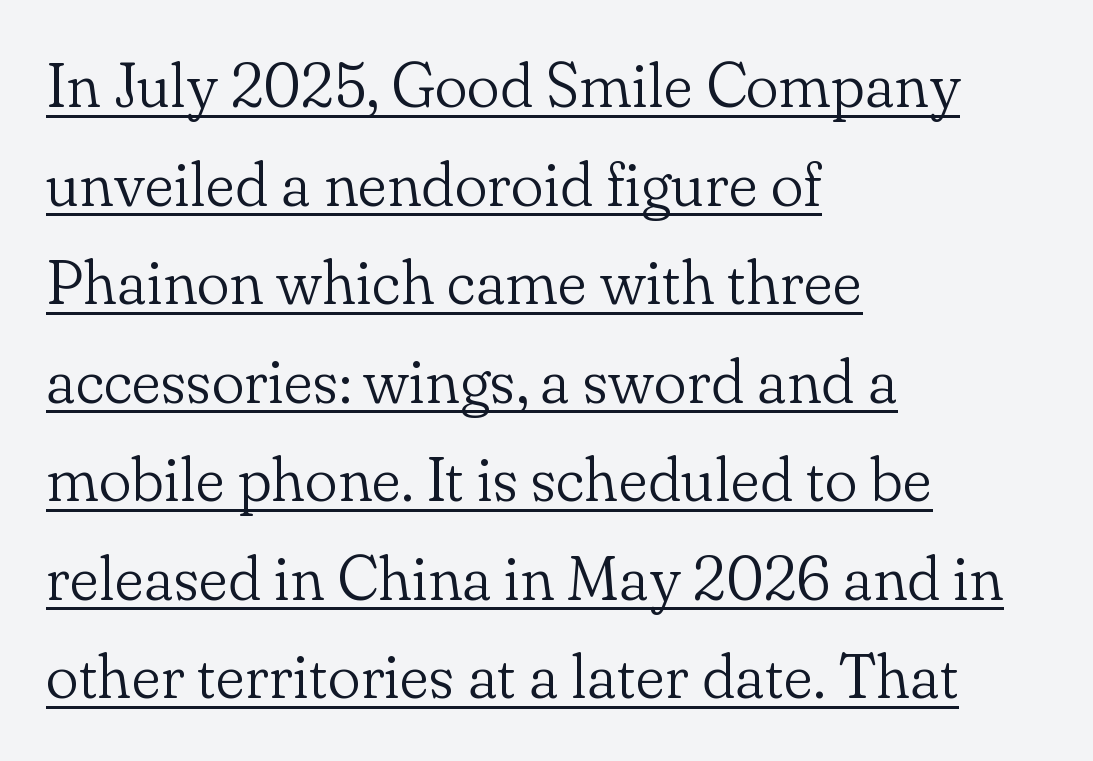
Q: Is the text bold? A: No.
Q: Is the text italic (slanted)? A: No, it is upright.
Q: Is the typeface a serif or a sans-serif typeface? A: Serif.
Q: Is the text underlined? A: Yes.
Q: How is the paragraph aligned? A: Left-aligned.
Q: Is the spacing between letters normal or unusually wide? A: Normal.
Q: Is the spacing between lines tight, normal or loose? A: Normal.
Q: Width (condensed, normal, or wide)? A: Normal.
Q: Stroke contrast? A: Low.
Q: x-height? A: Small.
Q: Monospaced? A: No.
